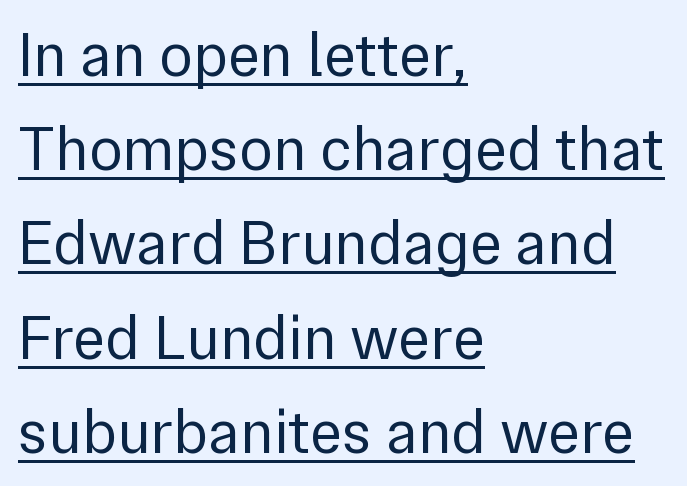
Q: Is the text bold? A: No.
Q: Is the text italic (slanted)? A: No, it is upright.
Q: Is the typeface a serif or a sans-serif typeface? A: Sans-serif.
Q: Is the text underlined? A: Yes.
Q: How is the paragraph aligned? A: Left-aligned.
Q: Is the spacing between letters normal or unusually wide? A: Normal.
Q: Is the spacing between lines tight, normal or loose? A: Normal.
Q: Width (condensed, normal, or wide)? A: Normal.
Q: x-height? A: Medium.
Q: Monospaced? A: No.
